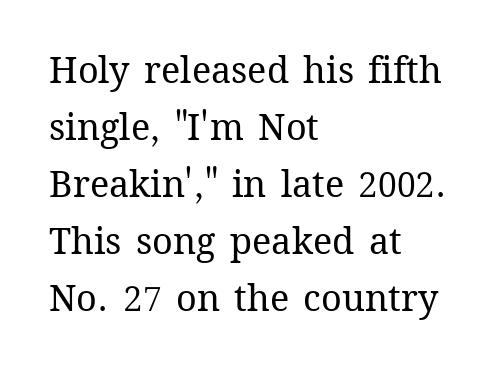
Q: Is the text bold? A: No.
Q: Is the text italic (slanted)? A: No, it is upright.
Q: Is the text underlined? A: No.
Q: How is the paragraph aligned? A: Left-aligned.
Q: Is the spacing between letters normal or unusually wide? A: Normal.
Q: Is the spacing between lines tight, normal or loose? A: Normal.
Q: Width (condensed, normal, or wide)? A: Normal.
Q: Stroke contrast? A: Medium.
Q: x-height? A: Medium.
Q: Monospaced? A: No.
